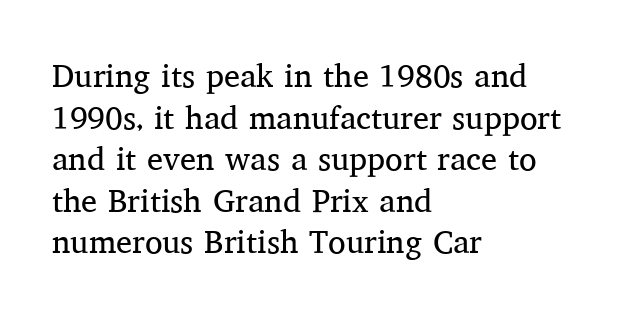
{"serif": "yes", "italic": "no", "bold": "no", "weight": "regular", "width": "normal", "stroke_contrast": "medium", "x_height": "medium", "monospaced": "no", "underline": "no", "align": "left", "line_spacing": "normal", "line_spacing_ratio": 1.3, "letter_spacing": "normal", "letter_spacing_em": 0.0, "glyph_px": 32}
